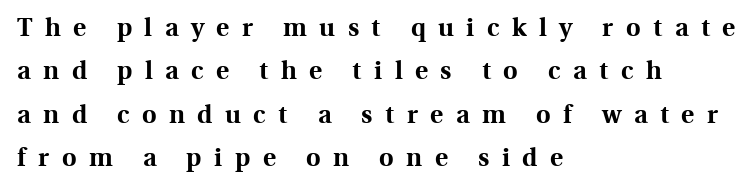
The image shows 25 px bold type, upright; set left-aligned, line spacing 1.74x, unusually wide letter spacing (+0.5 em), not underlined.
